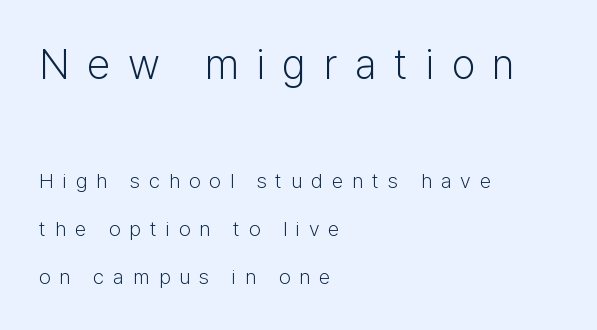
Summary of vertical rhythm: relaxed, with wide interline spacing. This is not heavy type; no bold has been used. A student would call this left alignment; a typographer would say flush left, rag right. Between these two stacked blocks, the higher one wins on size. Typographically, this falls in the sans-serif category.
